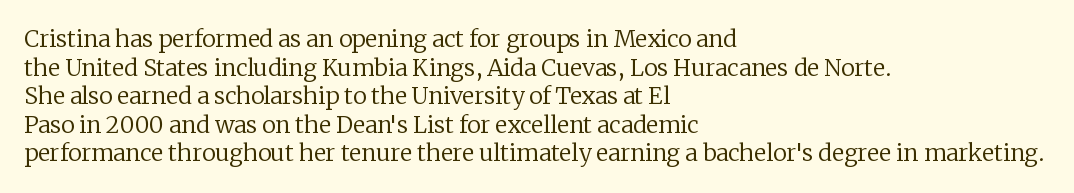
{"italic": "no", "bold": "no", "underline": "no", "align": "left", "line_spacing_ratio": 1.24, "letter_spacing": "normal", "letter_spacing_em": 0.0, "glyph_px": 23}
